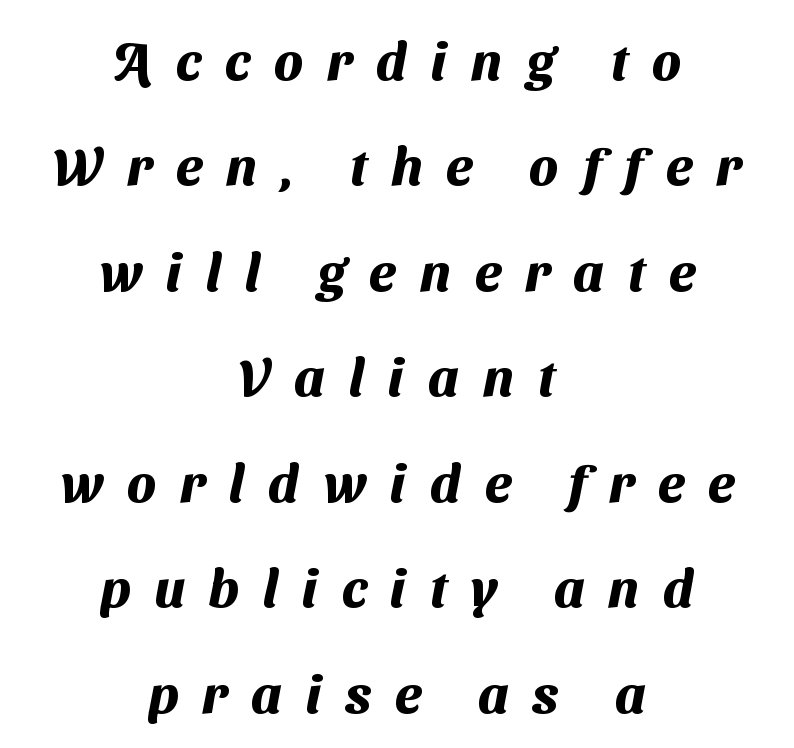
{"serif": "no", "bold": "yes", "weight": "heavy", "width": "normal", "stroke_contrast": "medium", "x_height": "medium", "monospaced": "no", "underline": "no", "align": "center", "line_spacing": "loose", "line_spacing_ratio": 1.99, "letter_spacing": "wide", "letter_spacing_em": 0.45, "glyph_px": 53}
